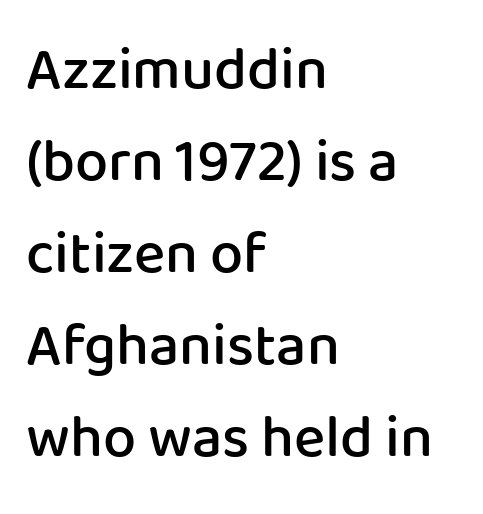
Q: Is the text bold? A: Semi-bold.
Q: Is the text italic (slanted)? A: No, it is upright.
Q: Is the typeface a serif or a sans-serif typeface? A: Sans-serif.
Q: Is the text underlined? A: No.
Q: How is the paragraph aligned? A: Left-aligned.
Q: Is the spacing between letters normal or unusually wide? A: Normal.
Q: Is the spacing between lines tight, normal or loose? A: Normal.
Q: Width (condensed, normal, or wide)? A: Normal.
Q: Stroke contrast? A: Low.
Q: x-height? A: Medium.
Q: Monospaced? A: No.
